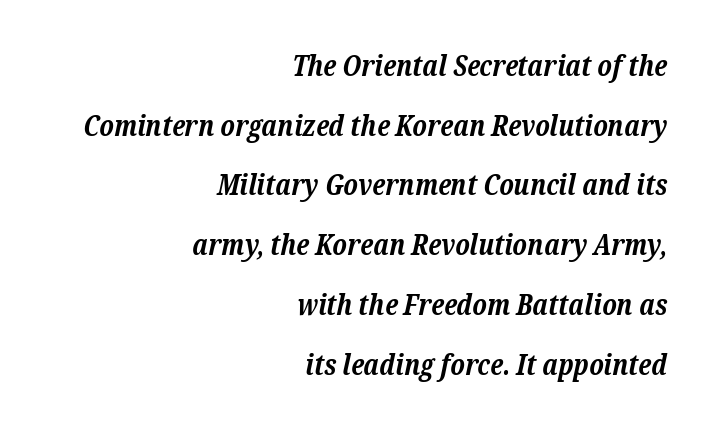
The image shows 29 px bold serif type, italic (leaning right); set right-aligned, loose line spacing (2.06x), normal letter spacing, not underlined; low stroke contrast and a medium x-height.
